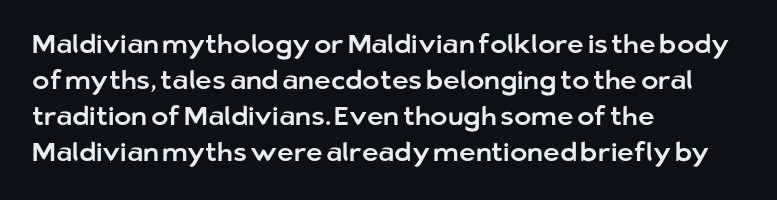
Q: Is the text italic (slanted)? A: No, it is upright.
Q: Is the text underlined? A: No.
Q: How is the paragraph aligned? A: Left-aligned.
Q: Is the spacing between letters normal or unusually wide? A: Normal.
Q: Is the spacing between lines tight, normal or loose? A: Normal.
